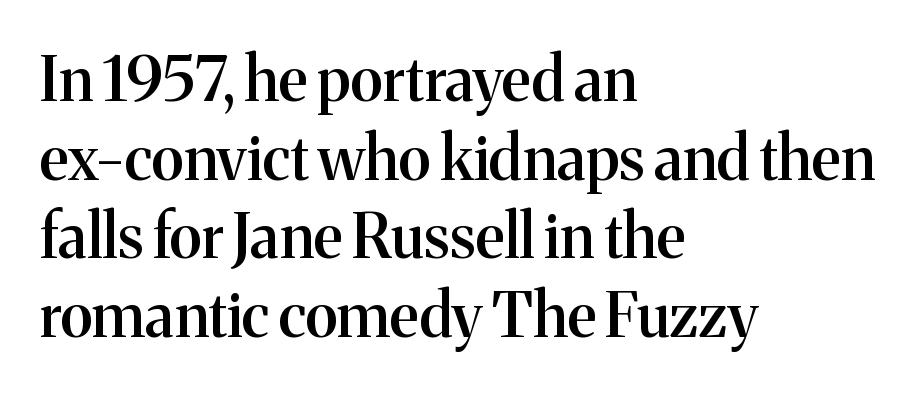
Visually the block forms a straight wall on the left and a jagged coastline on the right. Lines of text with bare space underneath. Examine the stroke ends and you'll spot serifs. The rendering uses natural spacing where letterforms have individual widths.
